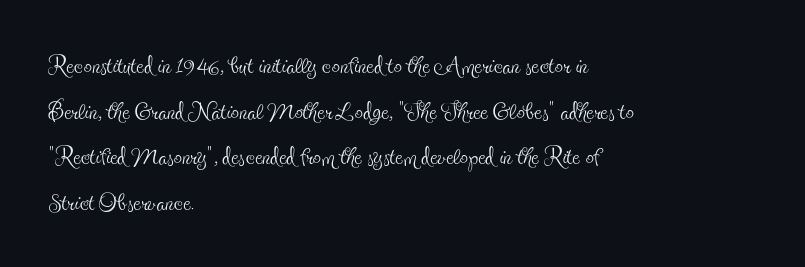
Regarding serifs, this sample has them. Varying glyph widths throughout — classic text-font behaviour. No extra tracking has been applied to these lines. No extra ink here — the face is not bold.
